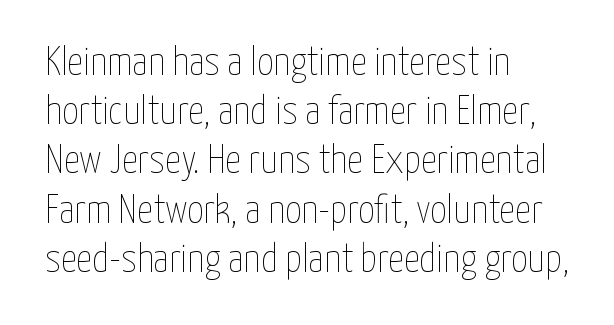
{"italic": "no", "bold": "no", "weight": "thin", "width": "condensed", "stroke_contrast": "low", "x_height": "medium", "monospaced": "no", "underline": "no", "align": "left", "line_spacing_ratio": 1.23, "letter_spacing": "normal", "letter_spacing_em": 0.0, "glyph_px": 40}
